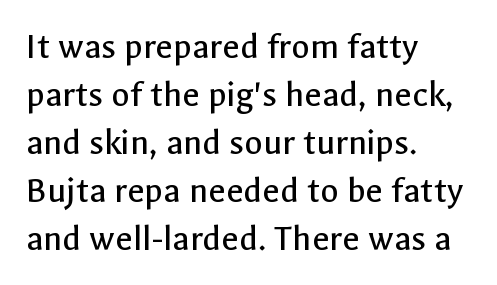
{"serif": "no", "italic": "no", "bold": "no", "weight": "regular", "width": "normal", "x_height": "medium", "monospaced": "no", "underline": "no", "align": "left", "line_spacing": "normal", "line_spacing_ratio": 1.26, "letter_spacing": "normal", "letter_spacing_em": 0.0, "glyph_px": 38}
